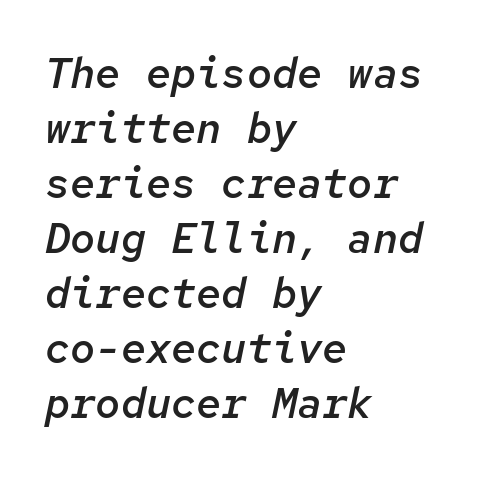
{"italic": "yes", "lean": "right", "slant_degrees": 12, "bold": "semi", "weight": "semibold", "width": "normal", "stroke_contrast": "low", "x_height": "medium", "monospaced": "yes", "underline": "no", "align": "left", "line_spacing": "normal", "line_spacing_ratio": 1.31, "letter_spacing": "normal", "letter_spacing_em": 0.0, "glyph_px": 42}
